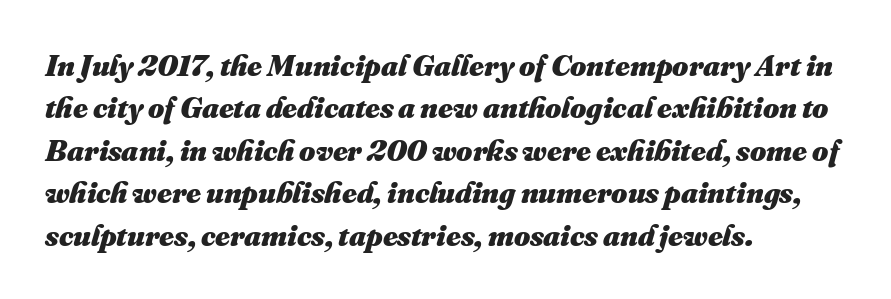
{"bold": "yes", "weight": "heavy", "width": "normal", "stroke_contrast": "medium", "x_height": "small", "monospaced": "no", "underline": "no", "align": "left", "line_spacing": "normal", "line_spacing_ratio": 1.37, "letter_spacing": "normal", "letter_spacing_em": 0.0, "glyph_px": 31}
